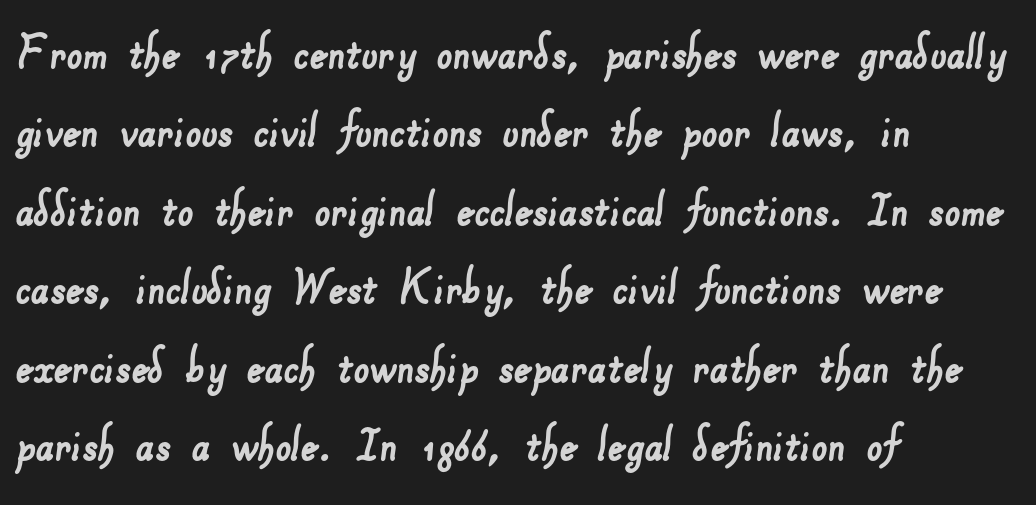
Q: Is the typeface a serif or a sans-serif typeface? A: Sans-serif.
Q: Is the text underlined? A: No.
Q: How is the paragraph aligned? A: Left-aligned.
Q: Is the spacing between letters normal or unusually wide? A: Normal.
Q: Is the spacing between lines tight, normal or loose? A: Normal.
Q: Width (condensed, normal, or wide)? A: Normal.
Q: Stroke contrast? A: Low.
Q: x-height? A: Small.
Q: Monospaced? A: No.
